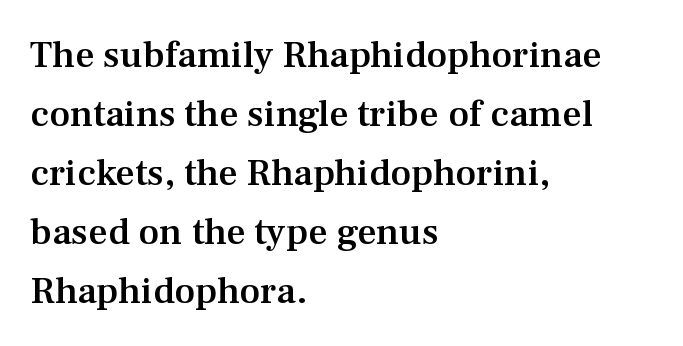
This rendering uses left alignment, leaving the right contour irregular. These lines are rendered in a variable-pitch font. Rows of type keep a routine distance in the vertical direction. Look at the stroke-to-counter ratio: somewhat heavy, a semibold.
